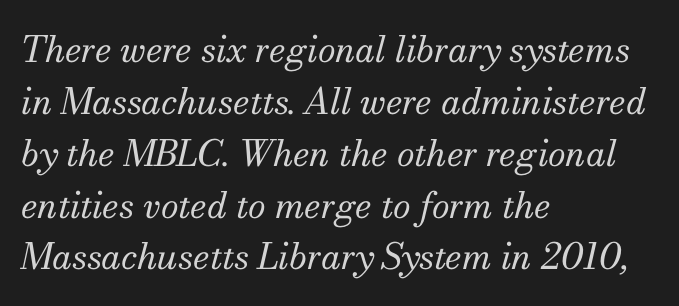
You could call the tracking neutral — neither tight nor loose. A serif font was chosen for this passage. No chunkiness to these letters — they're not bold. The baseline area is clear. Varying glyph widths throughout — classic text-font behaviour.
